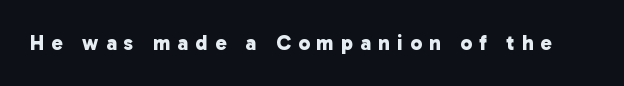
The passage shown has open, widely tracked lettering throughout. Nobody drew a line under any word here. Look at the stroke-to-counter ratio: heavy, a bold.
